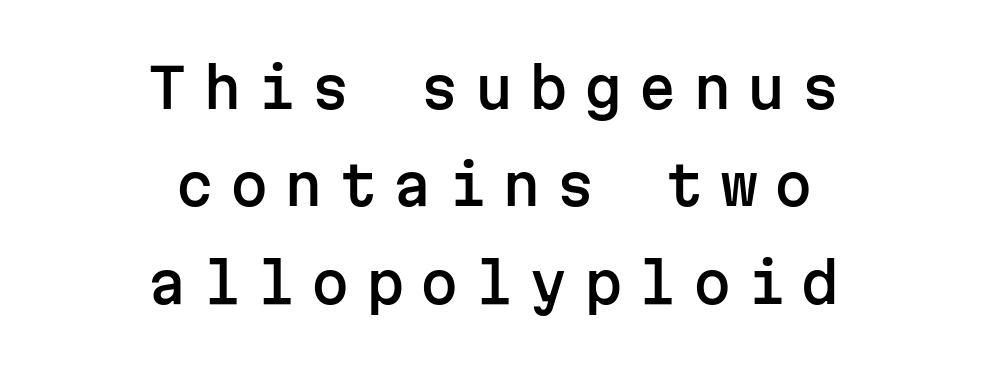
Q: Is the text italic (slanted)? A: No, it is upright.
Q: Is the typeface a serif or a sans-serif typeface? A: Sans-serif.
Q: Is the text underlined? A: No.
Q: How is the paragraph aligned? A: Centered.
Q: Is the spacing between letters normal or unusually wide? A: Unusually wide.
Q: Width (condensed, normal, or wide)? A: Normal.
Q: Stroke contrast? A: Low.
Q: x-height? A: Medium.
Q: Monospaced? A: Yes.
